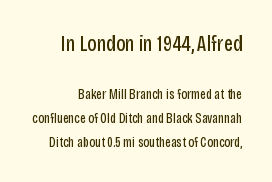
The image shows 22 px text type, upright; set line spacing 1.71x, normal letter spacing, not underlined; the first (top) block is 1.57x larger.
